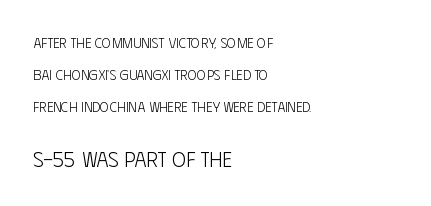
Q: Is the text bold? A: No.
Q: Is the text italic (slanted)? A: No, it is upright.
Q: Is the text underlined? A: No.
Q: How is the paragraph aligned? A: Left-aligned.
Q: Is the spacing between letters normal or unusually wide? A: Normal.
Q: Is the spacing between lines tight, normal or loose? A: Loose.
Q: Which block of text is set in a larger size, the first (top) or the second (bottom)? A: The second (bottom) one.
